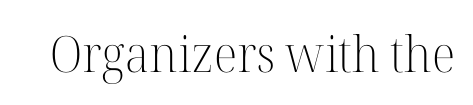
The image shows 50 px light serif type, upright; set normal letter spacing, not underlined; high stroke contrast and a medium x-height.
